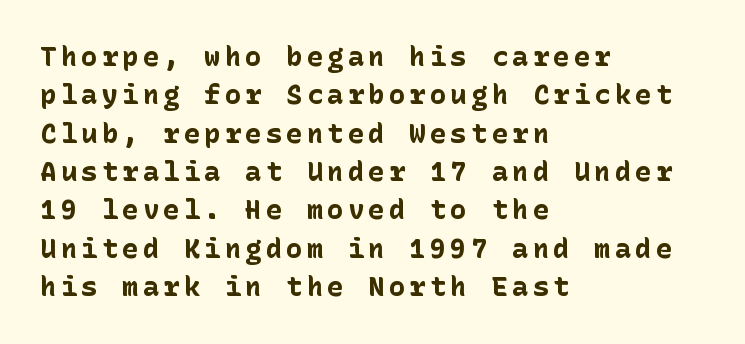
Q: Is the text bold? A: Yes.
Q: Is the text italic (slanted)? A: No, it is upright.
Q: Is the text underlined? A: No.
Q: How is the paragraph aligned? A: Left-aligned.
Q: Is the spacing between lines tight, normal or loose? A: Normal.
